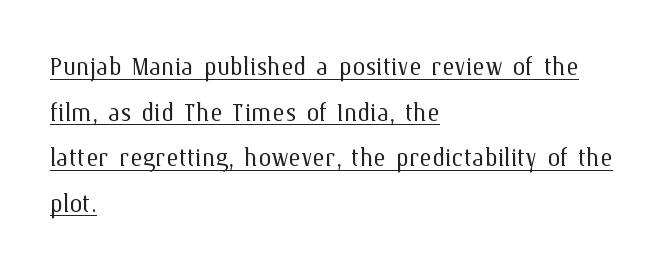
The specimen includes a rule beneath the text block's lines. Ink coverage per letter is moderate at most. Here the designer chose a conventional face with non-uniform glyph widths. Notice how the stems are strictly vertical — no italics here. Evenly set lines give the paragraph a standard silhouette.
